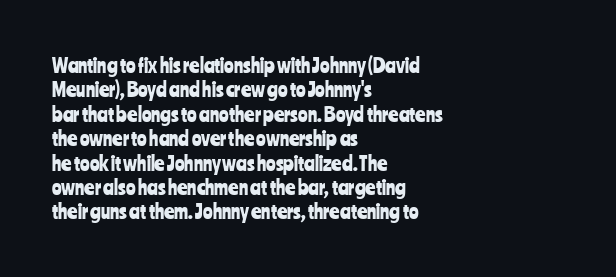
The image shows 20 px text type, upright; set left-aligned, line spacing 1.22x, normal letter spacing, not underlined.
